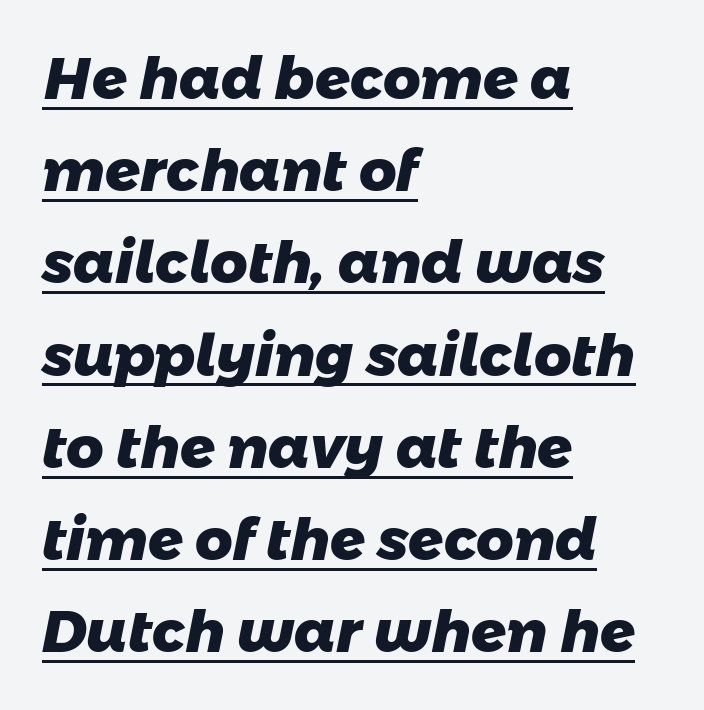
The image shows 58 px heavy sans-serif type; set left-aligned, normal line spacing (1.59x), normal letter spacing, underlined; low stroke contrast and a medium x-height.
